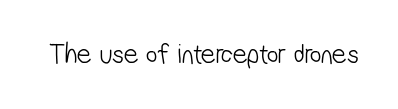
Summary of weight: not heavy and not bold. Check the space under the baseline: it is left empty. The rendering shows plain stroke endings on the letterforms — a sans-serif design. The line texture is even and compact thanks to regular tracking. This sample has the flowing, uneven cadence of proportional lettering.
